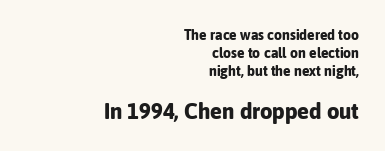
{"italic": "no", "bold": "yes", "underline": "no", "align": "right", "line_spacing": "normal", "line_spacing_ratio": 1.3, "letter_spacing": "normal", "letter_spacing_em": 0.0, "larger_block": "second", "size_ratio": 1.57, "glyph_px": 22}
